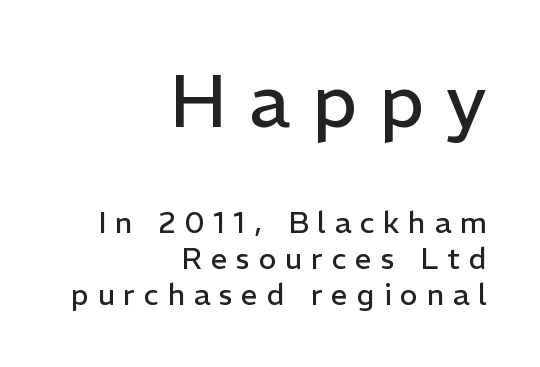
Q: Is the text bold? A: No.
Q: Is the text italic (slanted)? A: No, it is upright.
Q: Is the typeface a serif or a sans-serif typeface? A: Sans-serif.
Q: Is the text underlined? A: No.
Q: How is the paragraph aligned? A: Right-aligned.
Q: Is the spacing between letters normal or unusually wide? A: Unusually wide.
Q: Which block of text is set in a larger size, the first (top) or the second (bottom)? A: The first (top) one.
Q: Width (condensed, normal, or wide)? A: Normal.
Q: Stroke contrast? A: Low.
Q: x-height? A: Medium.
Q: Monospaced? A: No.
